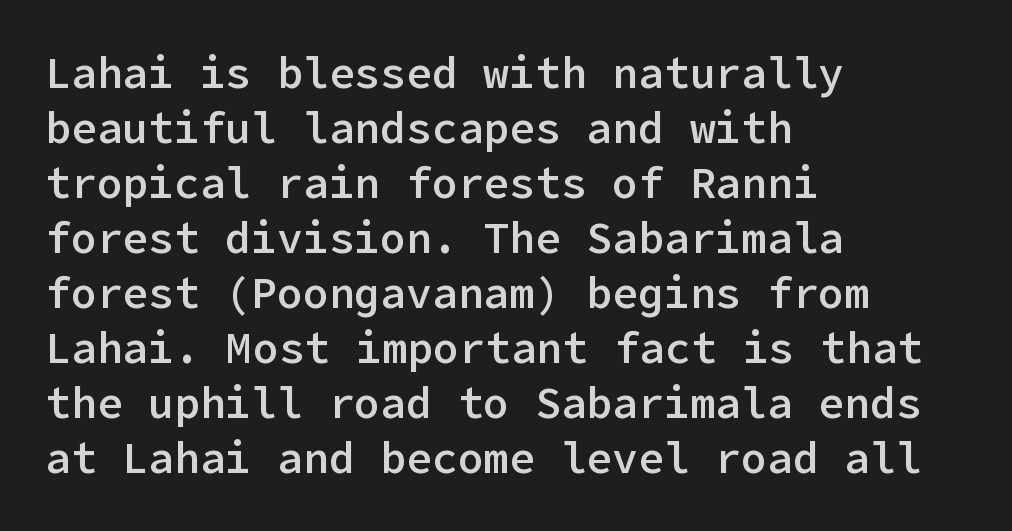
The image shows 43 px semibold sans-serif type, upright; set left-aligned, normal line spacing (1.28x), normal letter spacing, not underlined; low stroke contrast and a medium x-height.
